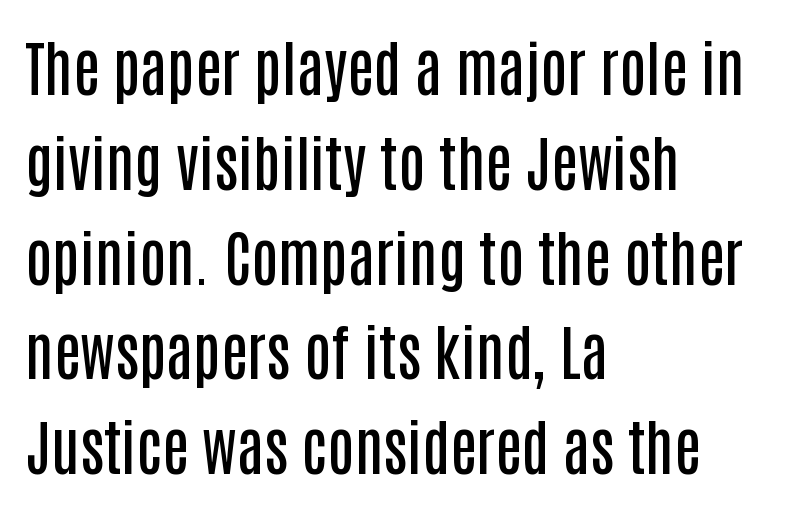
{"serif": "no", "italic": "no", "bold": "semi", "weight": "semibold", "width": "condensed", "stroke_contrast": "low", "x_height": "large", "monospaced": "no", "underline": "no", "align": "left", "line_spacing": "normal", "line_spacing_ratio": 1.58, "letter_spacing": "normal", "letter_spacing_em": 0.0, "glyph_px": 60}
